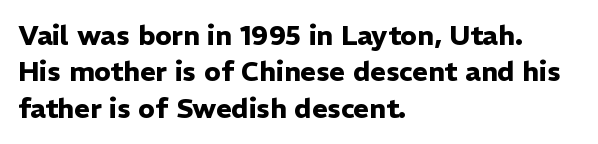
{"italic": "no", "bold": "yes", "underline": "no", "align": "left", "line_spacing": "normal", "line_spacing_ratio": 1.35, "letter_spacing": "normal", "letter_spacing_em": 0.0, "glyph_px": 27}
